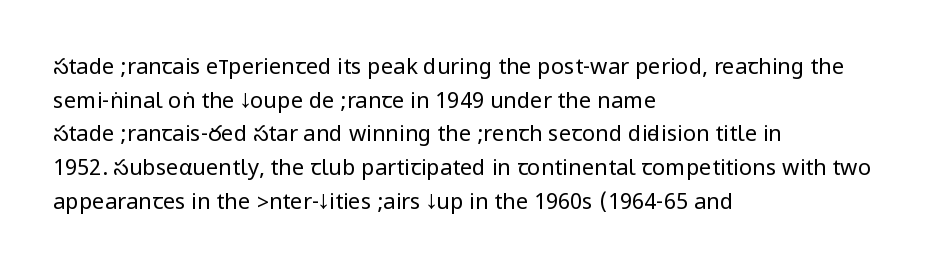
Unbolded letterforms with no extra heft. The letterforms sit shoulder to shoulder at normal distance. Line spacing here is normal. Glance below the letters and you will spot only blank space. Visually the block forms a straight wall on the left and a jagged coastline on the right.
